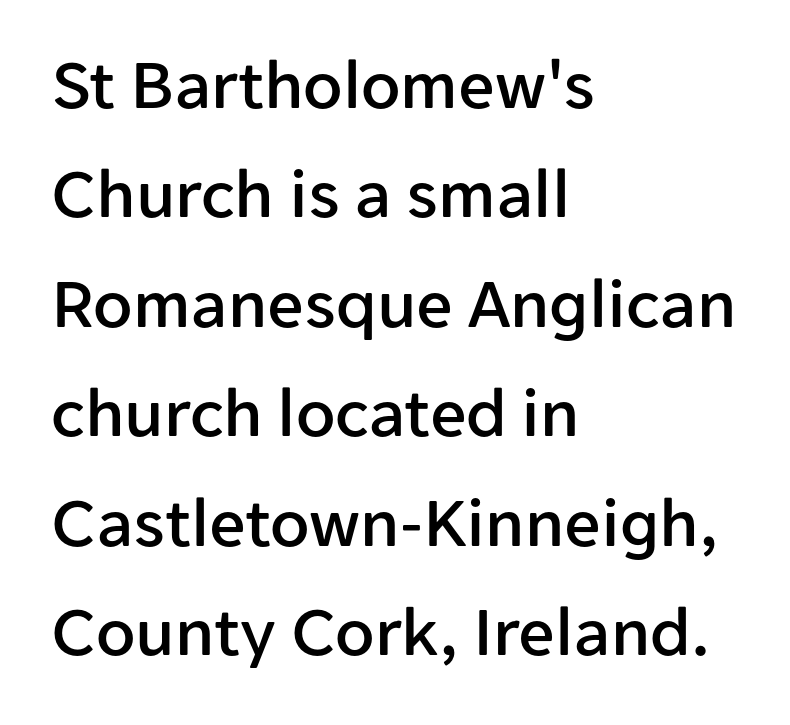
{"serif": "no", "italic": "no", "width": "normal", "stroke_contrast": "low", "x_height": "medium", "monospaced": "no", "underline": "no", "align": "left", "line_spacing": "normal", "line_spacing_ratio": 1.52, "letter_spacing": "normal", "letter_spacing_em": 0.0, "glyph_px": 72}
